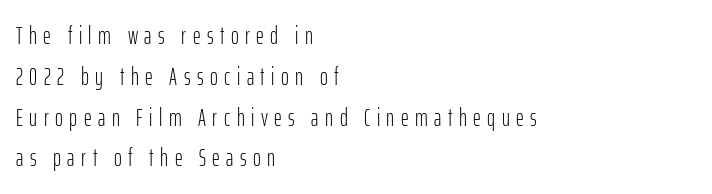
Q: Is the text bold? A: No.
Q: Is the text italic (slanted)? A: No, it is upright.
Q: Is the text underlined? A: No.
Q: How is the paragraph aligned? A: Left-aligned.
Q: Is the spacing between letters normal or unusually wide? A: Unusually wide.
Q: Is the spacing between lines tight, normal or loose? A: Normal.
